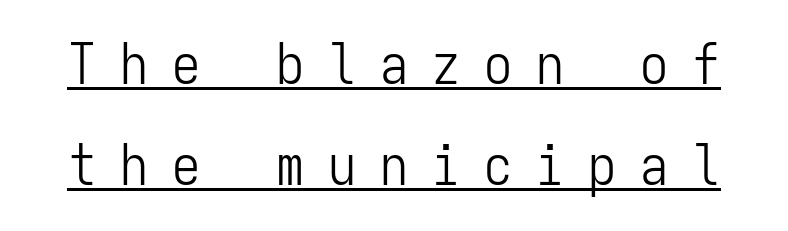
The image shows 56 px light, condensed sans-serif type, upright, monospaced; set line spacing 1.81x, unusually wide letter spacing (+0.43 em), underlined; low stroke contrast and a medium x-height.
